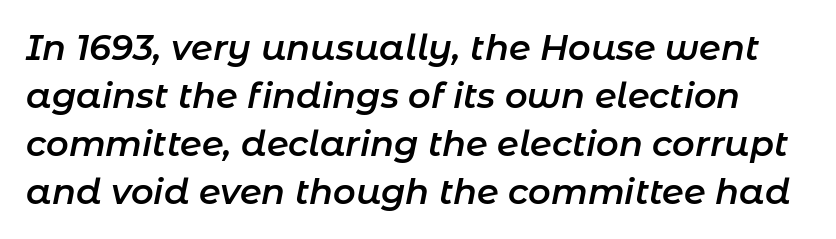
The image shows 35 px semibold type, italic (leaning right); set normal line spacing (1.37x), normal letter spacing, not underlined; low stroke contrast and a medium x-height.
